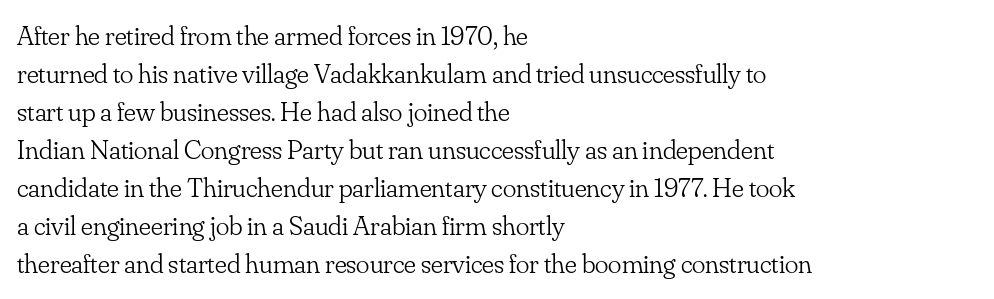
Italic: no, the glyphs are upright roman. A student would call this left alignment; a typographer would say flush left, rag right. Is this a heavy cut? Hardly; it is regular or lighter. Rows of type keep a routine distance in the vertical direction.
